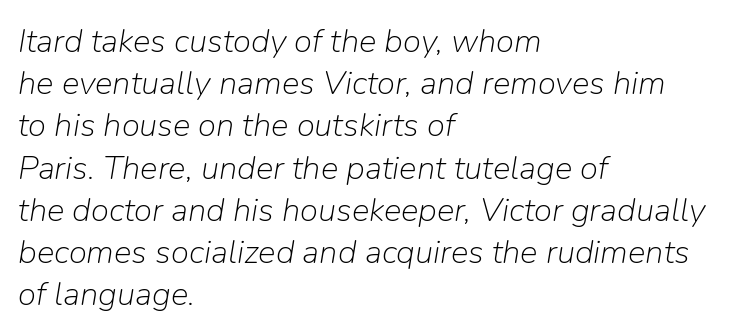
Which margin do the lines hug? The left one — the right edge is uneven. Underline: absent. Looking at the ascenders, they clearly lean. The rendering uses natural spacing where letterforms have individual widths. Compared with typical paragraphs, the rows here are spaced about the same. Standard letterfit; no display-style spreading of the glyphs.
